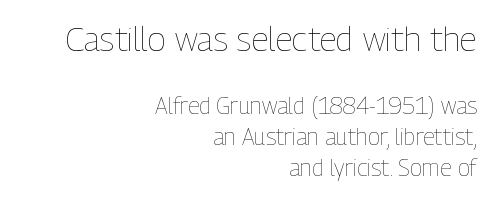
{"italic": "no", "bold": "no", "weight": "thin", "width": "condensed", "stroke_contrast": "low", "x_height": "medium", "monospaced": "no", "underline": "no", "align": "right", "line_spacing": "normal", "line_spacing_ratio": 1.35, "letter_spacing": "normal", "letter_spacing_em": 0.0, "larger_block": "first", "size_ratio": 1.48, "glyph_px": 34}
